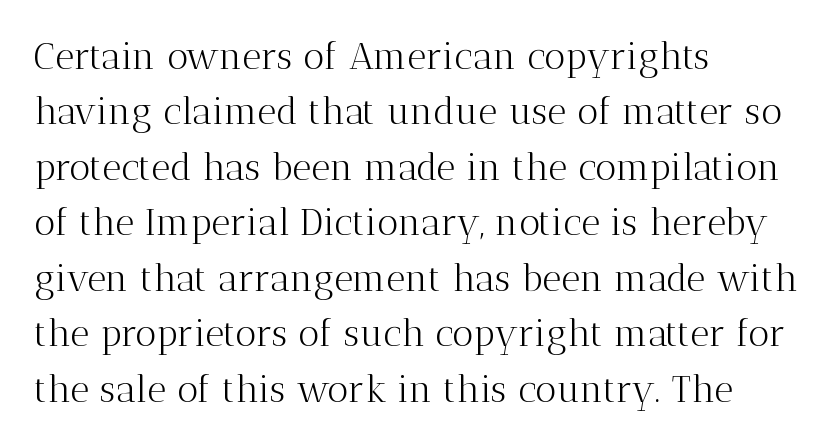
Does the type have serifs? Yes, each stem ends in a small foot. It's the straight-up-and-down kind of type. The rendering keeps characters at their native spacing. Bare-footed words on every line.
